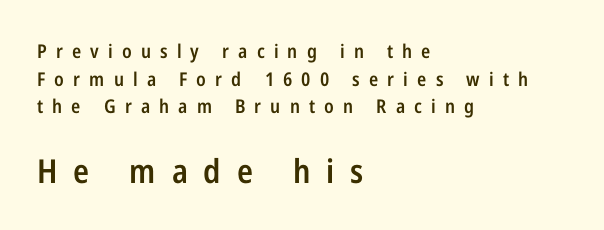
The image shows 33 px semibold, condensed sans-serif type, upright; set left-aligned, normal line spacing (1.46x), unusually wide letter spacing (+0.48 em), not underlined; the second (bottom) block is 1.74x larger; low stroke contrast and a medium x-height.
